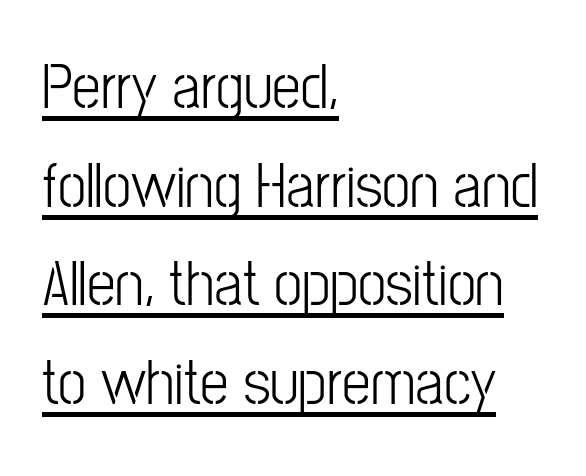
{"serif": "no", "italic": "no", "bold": "no", "weight": "light", "width": "condensed", "stroke_contrast": "low", "x_height": "medium", "monospaced": "no", "underline": "yes", "align": "left", "line_spacing": "normal", "line_spacing_ratio": 1.54, "letter_spacing": "normal", "letter_spacing_em": 0.0, "glyph_px": 64}
